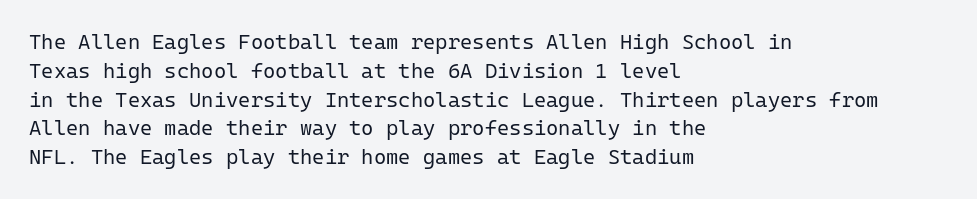
Each new line begins a customary step beneath the previous one. Stems here are at most as thick as an everyday book face. Words appear dense and cohesive because spacing is normal. Descenders hang freely into open space. The axis of the letterforms is exactly vertical.
